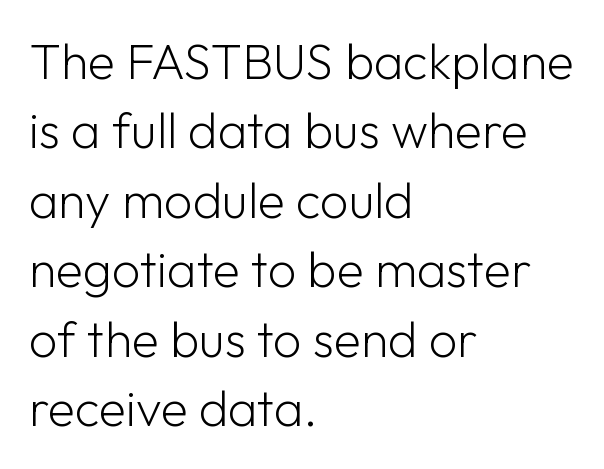
{"serif": "no", "italic": "no", "bold": "no", "weight": "light", "width": "normal", "stroke_contrast": "low", "x_height": "medium", "monospaced": "no", "underline": "no", "align": "left", "line_spacing": "normal", "line_spacing_ratio": 1.39, "letter_spacing": "normal", "letter_spacing_em": 0.0, "glyph_px": 50}
